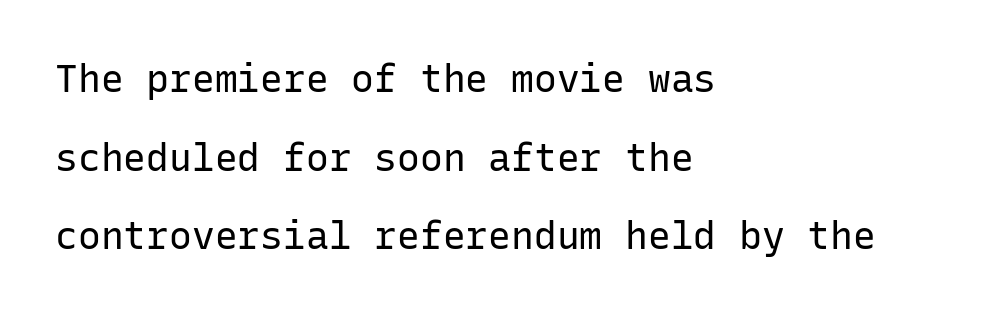
The passage shown is not underscored anywhere. This sample is left-justified, so line endings fall wherever the words run out. Typographically, this falls in the sans-serif category. Monospaced: the letters line up in strict vertical columns.
